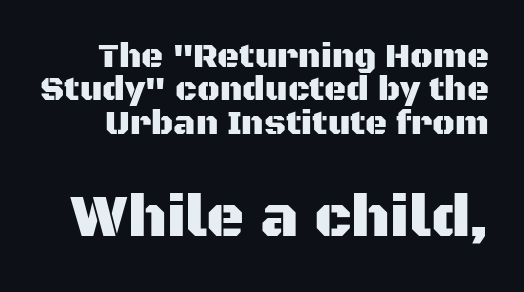
{"serif": "no", "italic": "no", "width": "normal", "stroke_contrast": "medium", "x_height": "large", "monospaced": "no", "underline": "no", "line_spacing": "tight", "line_spacing_ratio": 0.98, "letter_spacing": "normal", "letter_spacing_em": 0.0, "larger_block": "second", "size_ratio": 1.74, "glyph_px": 59}
